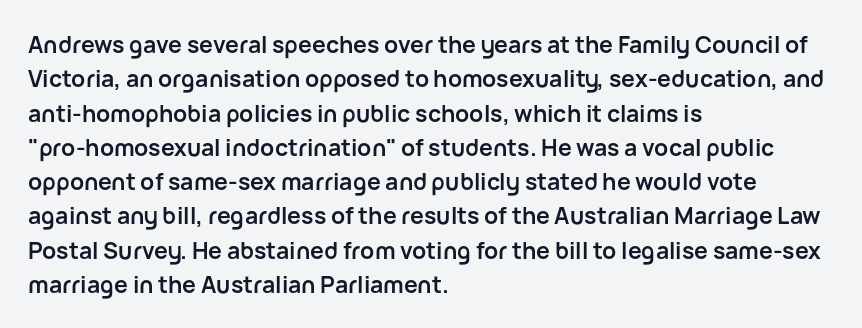
Q: Is the text bold? A: Yes.
Q: Is the text italic (slanted)? A: No, it is upright.
Q: Is the text underlined? A: No.
Q: How is the paragraph aligned? A: Left-aligned.
Q: Is the spacing between letters normal or unusually wide? A: Normal.
Q: Is the spacing between lines tight, normal or loose? A: Normal.
